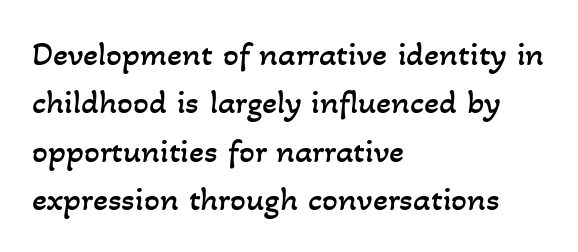
The image shows 35 px regular-weight type; set left-aligned, normal line spacing (1.38x), normal letter spacing, not underlined; low stroke contrast and a small x-height.
